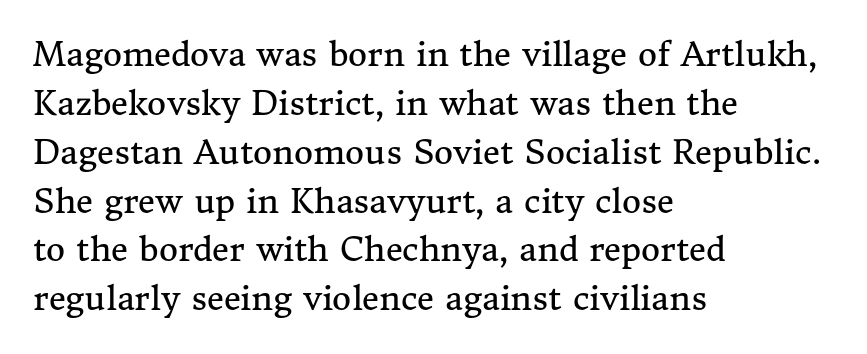
{"serif": "yes", "italic": "no", "bold": "no", "weight": "regular", "width": "normal", "stroke_contrast": "medium", "x_height": "medium", "monospaced": "no", "underline": "no", "align": "left", "line_spacing": "normal", "line_spacing_ratio": 1.48, "letter_spacing": "normal", "letter_spacing_em": 0.0, "glyph_px": 33}
